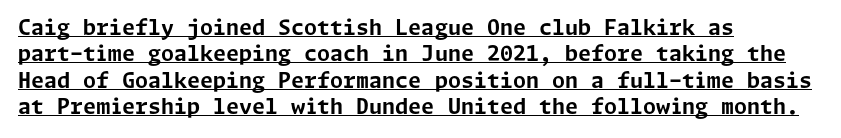
Style check: upright. These lines are set flush left with a ragged right edge. Honestly, the underline is the first thing you notice here. Words appear dense and cohesive because spacing is normal. The rendering uses a moderate line-height, typical for paragraphs. Weight check: bold — yes, fully.
